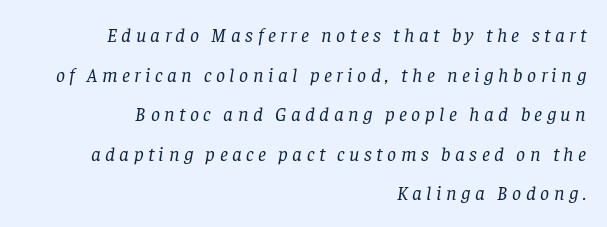
The image shows 20 px text type, italic (leaning right); set right-aligned, loose line spacing (1.98x), unusually wide letter spacing (+0.22 em), not underlined.
